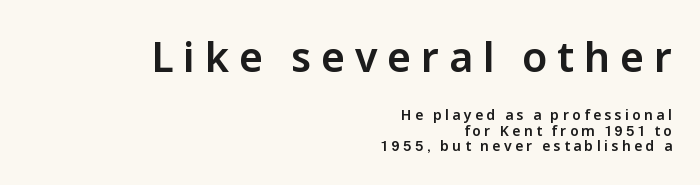
Q: Is the text italic (slanted)? A: No, it is upright.
Q: Is the typeface a serif or a sans-serif typeface? A: Sans-serif.
Q: Is the text underlined? A: No.
Q: How is the paragraph aligned? A: Right-aligned.
Q: Is the spacing between letters normal or unusually wide? A: Unusually wide.
Q: Is the spacing between lines tight, normal or loose? A: Tight.
Q: Which block of text is set in a larger size, the first (top) or the second (bottom)? A: The first (top) one.
Q: Width (condensed, normal, or wide)? A: Normal.
Q: Stroke contrast? A: Low.
Q: x-height? A: Medium.
Q: Monospaced? A: No.
